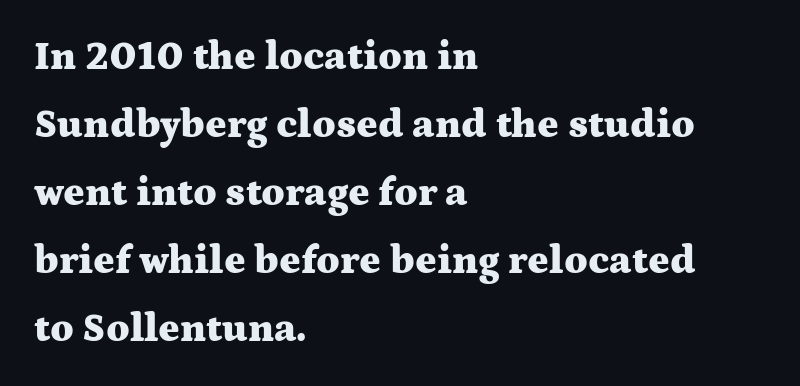
Q: Is the text bold? A: Yes.
Q: Is the text italic (slanted)? A: No, it is upright.
Q: Is the typeface a serif or a sans-serif typeface? A: Serif.
Q: Is the text underlined? A: No.
Q: How is the paragraph aligned? A: Left-aligned.
Q: Is the spacing between letters normal or unusually wide? A: Normal.
Q: Is the spacing between lines tight, normal or loose? A: Normal.
Q: Width (condensed, normal, or wide)? A: Wide.
Q: Stroke contrast? A: Medium.
Q: x-height? A: Medium.
Q: Monospaced? A: No.
